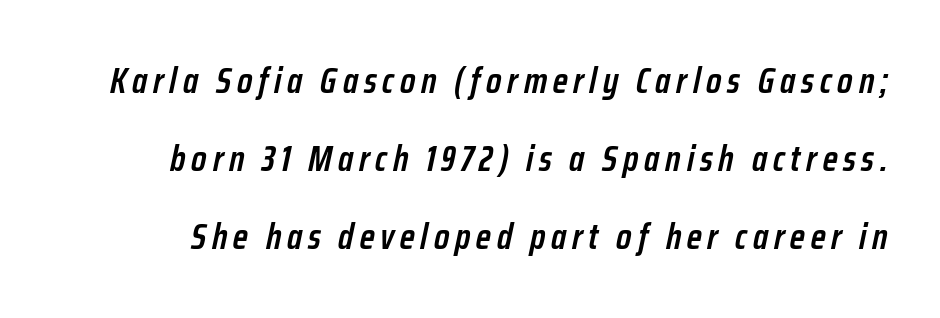
Rule under the text: the space is simply empty. Vertical spacing — loose. These words are printed semibold, heavier than regular yet not bold. Does the lettering tilt? It does — this is italic.
